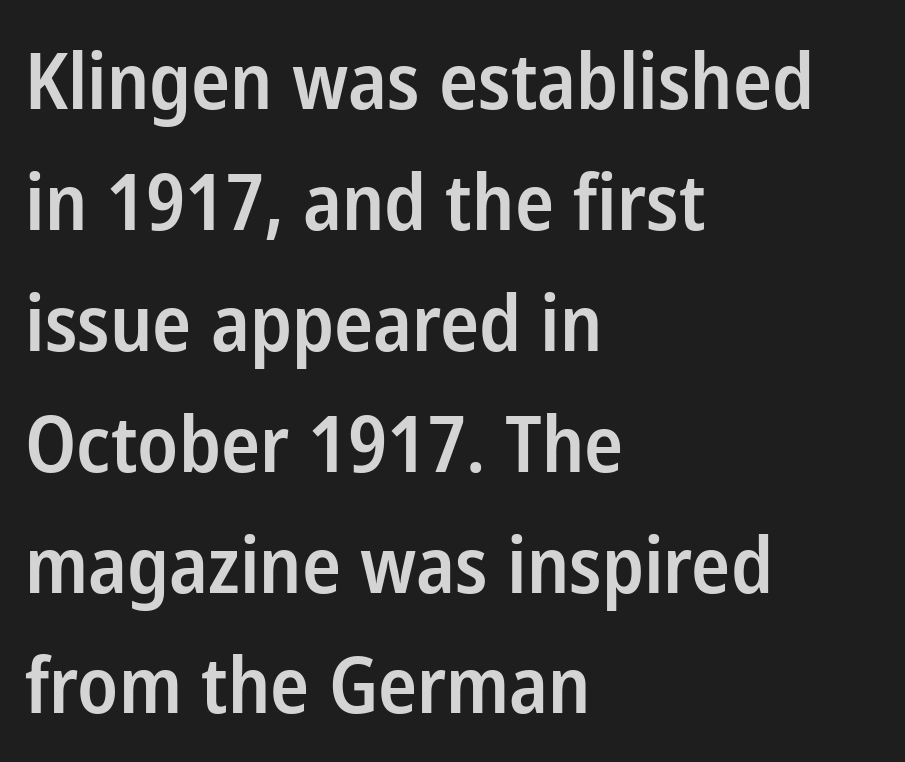
This sample uses a sans-serif face. The passage shown is typed in a proportional face where columns would drift. The lines sit at an ordinary, default distance from one another. Plain, unruled lines of type. All the whitespace from short lines collects on the right.
